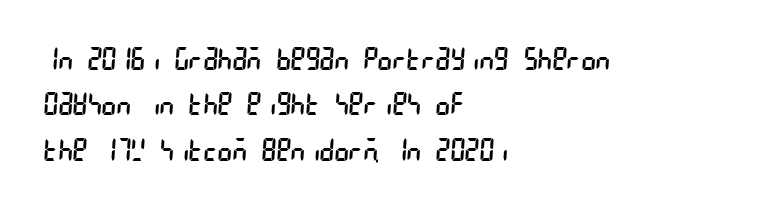
Q: Is the text bold? A: No.
Q: Is the typeface a serif or a sans-serif typeface? A: Sans-serif.
Q: Is the text underlined? A: No.
Q: How is the paragraph aligned? A: Left-aligned.
Q: Is the spacing between letters normal or unusually wide? A: Normal.
Q: Is the spacing between lines tight, normal or loose? A: Normal.
Q: Width (condensed, normal, or wide)? A: Condensed.
Q: Stroke contrast? A: Low.
Q: x-height? A: Large.
